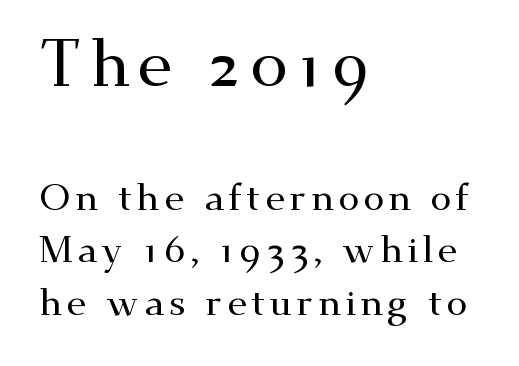
{"serif": "yes", "italic": "no", "width": "wide", "stroke_contrast": "medium", "x_height": "small", "monospaced": "no", "underline": "no", "align": "left", "line_spacing": "normal", "line_spacing_ratio": 1.38, "larger_block": "first", "size_ratio": 1.74, "glyph_px": 66}
